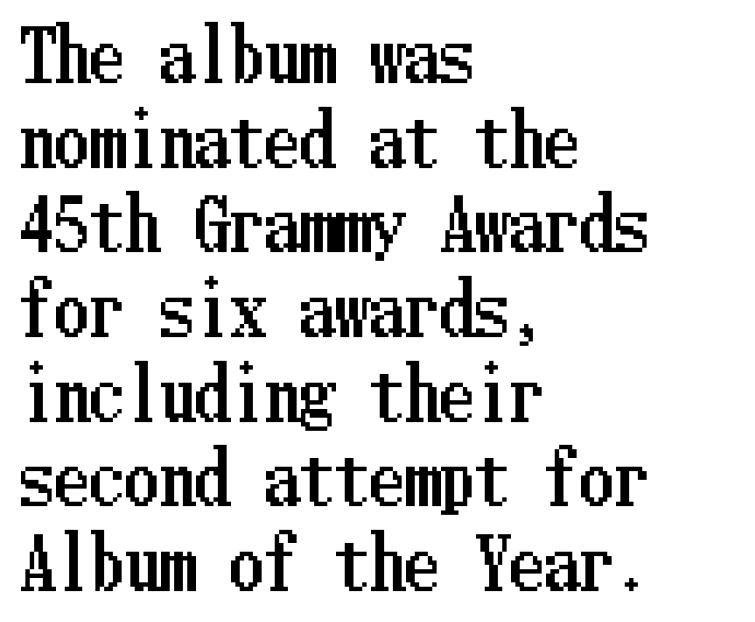
Q: Is the text italic (slanted)? A: No, it is upright.
Q: Is the text underlined? A: No.
Q: How is the paragraph aligned? A: Left-aligned.
Q: Is the spacing between letters normal or unusually wide? A: Normal.
Q: Width (condensed, normal, or wide)? A: Condensed.
Q: Stroke contrast? A: Low.
Q: x-height? A: Medium.
